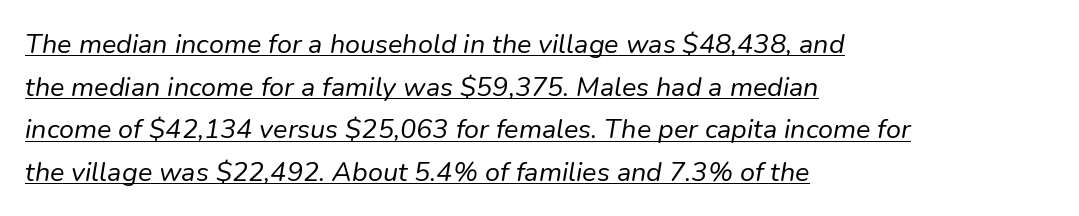
{"italic": "yes", "lean": "right", "slant_degrees": 9, "bold": "no", "underline": "yes", "align": "left", "line_spacing": "normal", "line_spacing_ratio": 1.58, "letter_spacing": "normal", "letter_spacing_em": 0.0, "glyph_px": 27}
